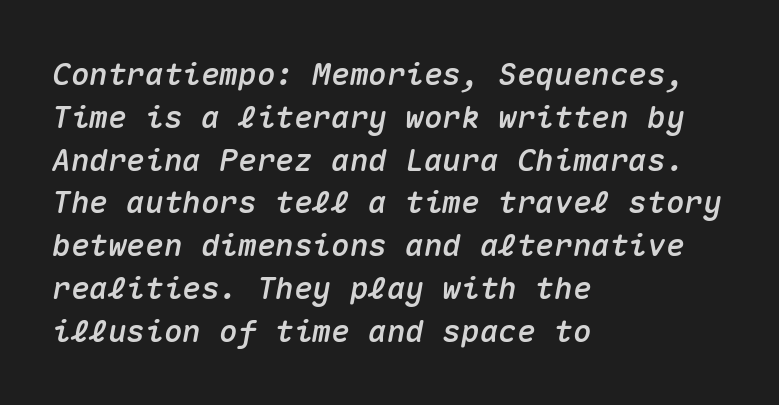
This rendering uses left alignment, leaving the right contour irregular. Normally led — the rows are evenly, conventionally spaced. Fixed-width glyphs throughout — classic coding-font behaviour. Decoration check: the copy has no underline. Look at the tracking — it's just the regular setting, nothing added. Posture: slanted.
